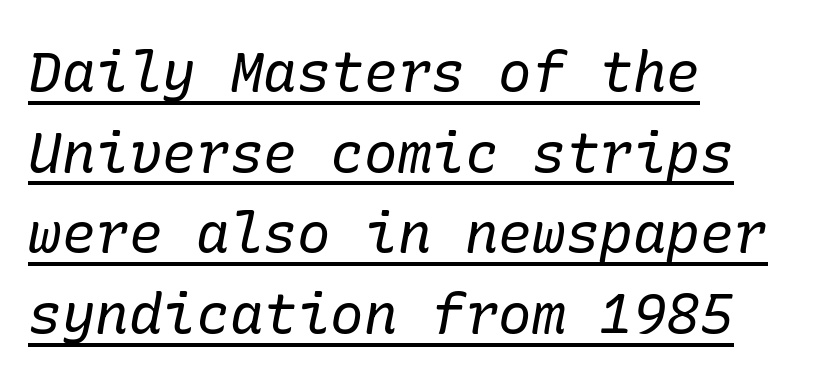
{"italic": "yes", "lean": "right", "slant_degrees": 10, "bold": "no", "weight": "regular", "width": "normal", "stroke_contrast": "low", "x_height": "medium", "underline": "yes", "align": "left", "line_spacing": "normal", "line_spacing_ratio": 1.44, "letter_spacing": "normal", "letter_spacing_em": 0.0, "glyph_px": 56}
